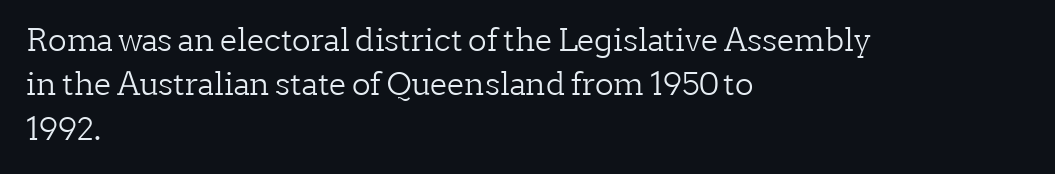
The letters sit at their default tracking, neither squeezed nor spread. The rows are spaced the way most documents space them. This is the regular roman posture of the typeface. Proportional: the letters do not fall into vertical columns. Line starts are locked; line ends wander. The letters carry serifs — small finishing strokes at the ends of their stems.
